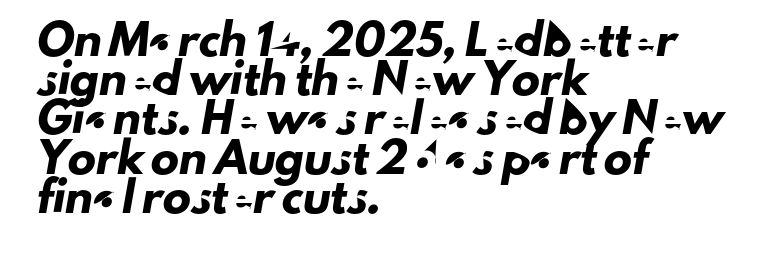
The image shows 28 px sans-serif type; set left-aligned, normal line spacing (1.4x), normal letter spacing, not underlined; low stroke contrast and a small x-height.
